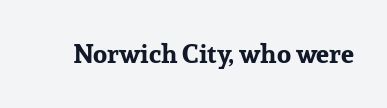
Q: Is the text bold? A: Yes.
Q: Is the text italic (slanted)? A: No, it is upright.
Q: Is the text underlined? A: No.
Q: Is the spacing between letters normal or unusually wide? A: Normal.
